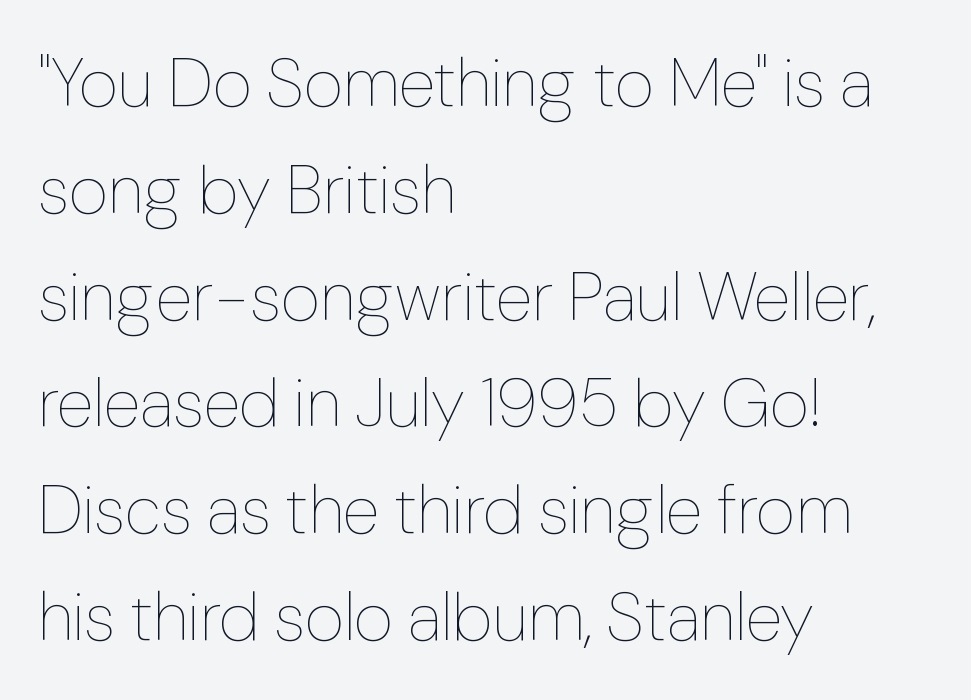
The image shows 68 px thin type, upright; set left-aligned, normal line spacing (1.57x), normal letter spacing, not underlined; low stroke contrast and a medium x-height.
